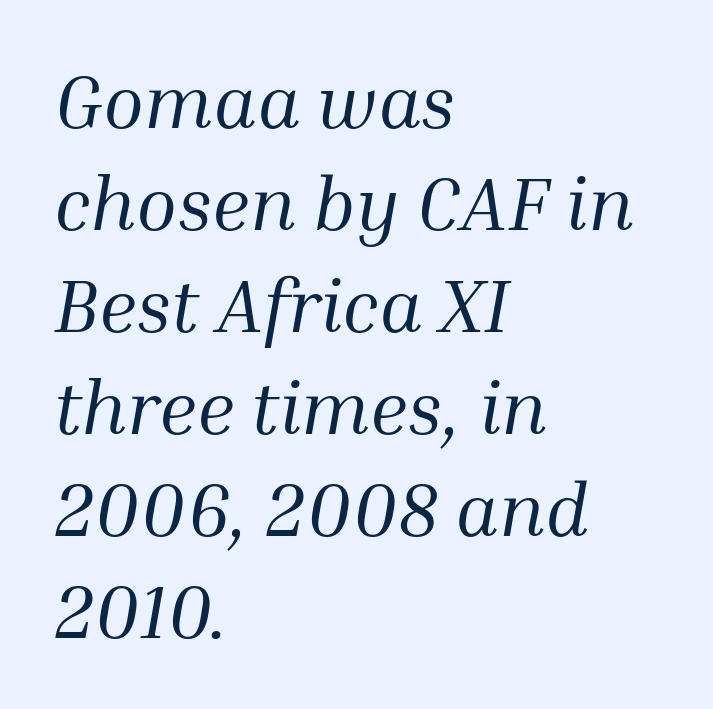
Compared with typical body copy, the letter spacing here is the same. Plain, unruled lines of type. Character widths vary here, with narrow letters taking less room than wide ones. The face used here has a pronounced slope to its letters. In CSS terms this would be text-align: left. The font is comparable to plain body text, perhaps lighter.
